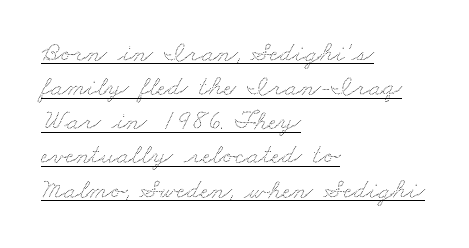
{"width": "wide", "stroke_contrast": "low", "x_height": "small", "monospaced": "no", "underline": "yes", "align": "left", "line_spacing_ratio": 1.22, "letter_spacing": "normal", "letter_spacing_em": 0.0, "glyph_px": 28}
